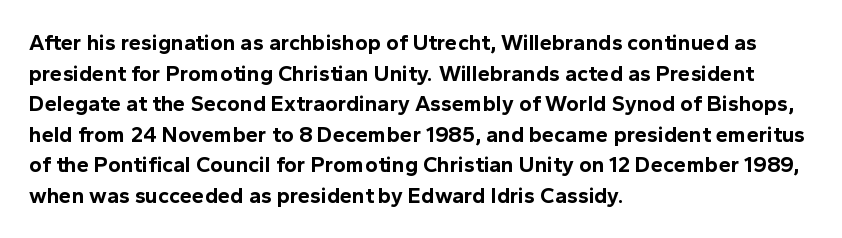
{"italic": "no", "bold": "yes", "underline": "no", "align": "left", "line_spacing": "normal", "line_spacing_ratio": 1.39, "letter_spacing": "normal", "letter_spacing_em": 0.0, "glyph_px": 22}
